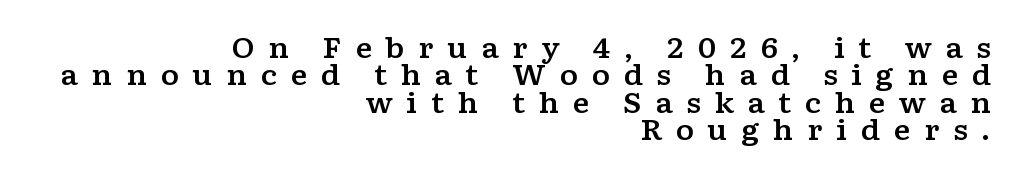
Q: Is the text italic (slanted)? A: No, it is upright.
Q: Is the typeface a serif or a sans-serif typeface? A: Serif.
Q: Is the text underlined? A: No.
Q: How is the paragraph aligned? A: Right-aligned.
Q: Is the spacing between letters normal or unusually wide? A: Unusually wide.
Q: Is the spacing between lines tight, normal or loose? A: Tight.
Q: Width (condensed, normal, or wide)? A: Wide.
Q: Stroke contrast? A: Low.
Q: x-height? A: Medium.
Q: Monospaced? A: No.
